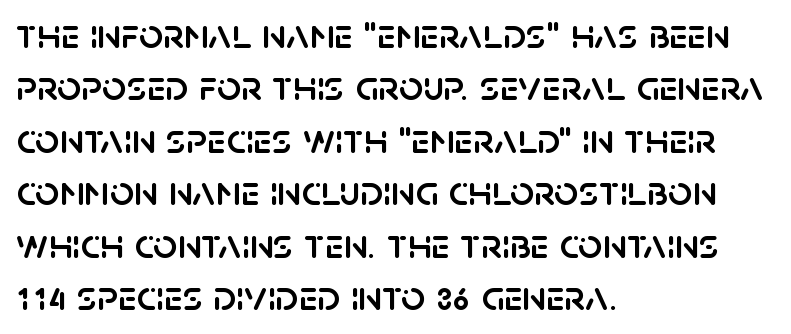
The image shows 43 px sans-serif type, upright; set left-aligned, line spacing 1.22x, normal letter spacing, not underlined; low stroke contrast and a large x-height.
